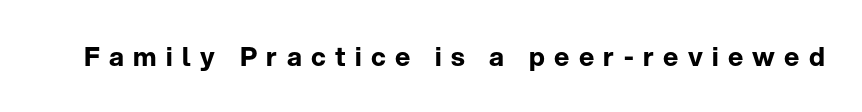
{"italic": "no", "bold": "yes", "underline": "no", "letter_spacing": "wide", "letter_spacing_em": 0.36, "glyph_px": 26}
